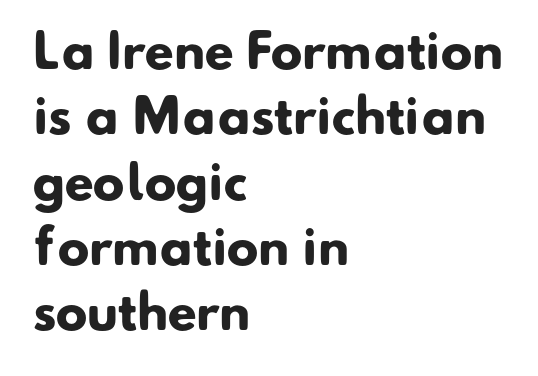
These lines are rendered in a variable-pitch font. Typographic density is high because the face is bold. The passage is arranged the way most books set body copy — flush left. The type is set solid horizontally, with unmodified tracking.
